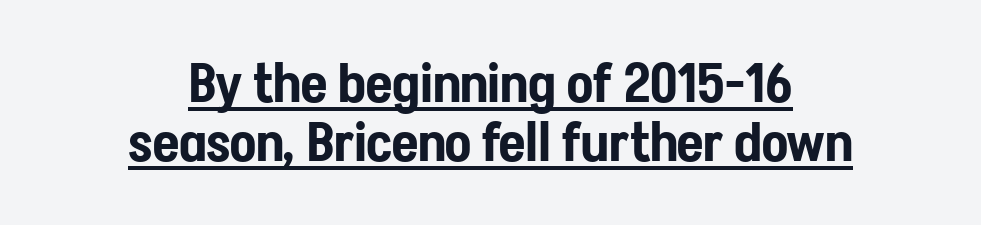
{"serif": "no", "italic": "no", "width": "condensed", "stroke_contrast": "low", "x_height": "medium", "monospaced": "no", "underline": "yes", "align": "center", "line_spacing": "tight", "line_spacing_ratio": 1.09, "letter_spacing": "normal", "letter_spacing_em": 0.0, "glyph_px": 54}
